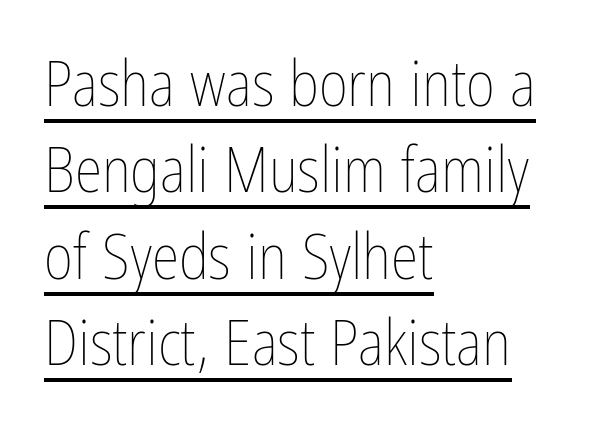
Think of a printed novel: that variable character pitch is what you see here. A quiet, ordinary-to-light weight characterises the typeface. The block of text has a typical density, with ordinary space between rows. These lines keep a tight, regular rhythm from letter to letter.
